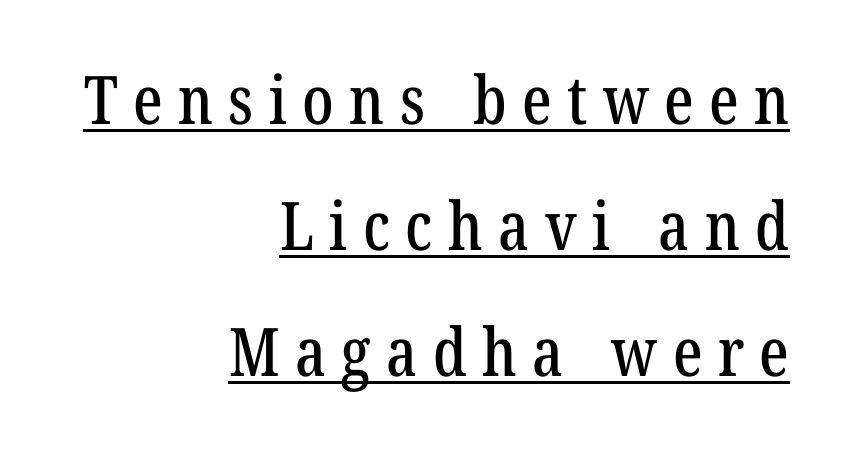
Q: Is the typeface a serif or a sans-serif typeface? A: Serif.
Q: Is the text underlined? A: Yes.
Q: How is the paragraph aligned? A: Right-aligned.
Q: Is the spacing between letters normal or unusually wide? A: Unusually wide.
Q: Width (condensed, normal, or wide)? A: Condensed.
Q: Stroke contrast? A: Low.
Q: x-height? A: Medium.
Q: Monospaced? A: No.
